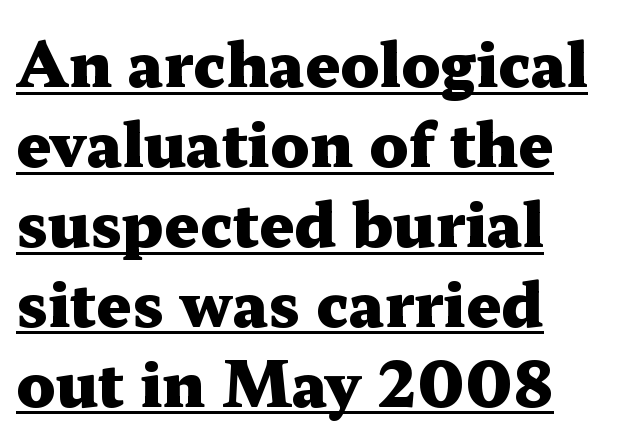
Q: Is the text bold? A: Yes.
Q: Is the text italic (slanted)? A: No, it is upright.
Q: Is the typeface a serif or a sans-serif typeface? A: Serif.
Q: Is the text underlined? A: Yes.
Q: How is the paragraph aligned? A: Left-aligned.
Q: Is the spacing between letters normal or unusually wide? A: Normal.
Q: Is the spacing between lines tight, normal or loose? A: Normal.
Q: Width (condensed, normal, or wide)? A: Wide.
Q: Stroke contrast? A: Medium.
Q: x-height? A: Medium.
Q: Monospaced? A: No.
